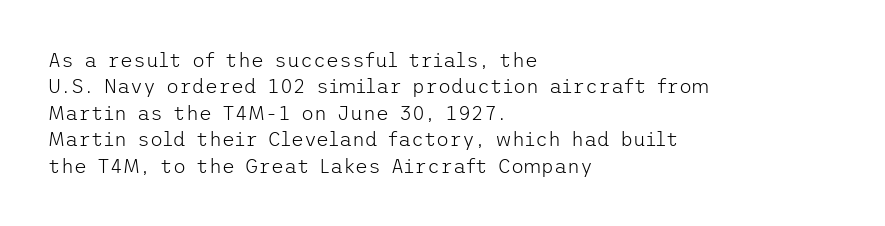
{"italic": "no", "bold": "no", "underline": "no", "align": "left", "line_spacing": "normal", "line_spacing_ratio": 1.32, "letter_spacing": "normal", "letter_spacing_em": 0.0, "glyph_px": 20}
